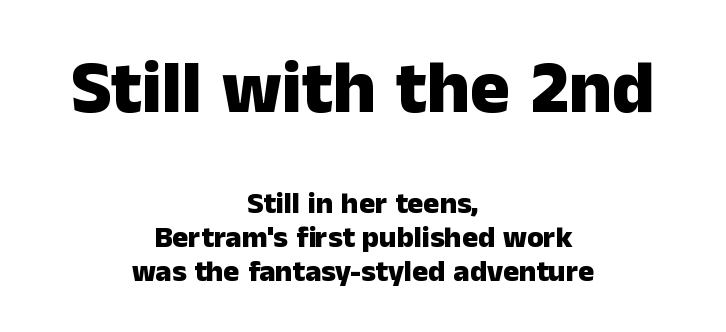
Q: Is the text bold? A: Yes.
Q: Is the text italic (slanted)? A: No, it is upright.
Q: Is the typeface a serif or a sans-serif typeface? A: Sans-serif.
Q: Is the text underlined? A: No.
Q: How is the paragraph aligned? A: Centered.
Q: Is the spacing between letters normal or unusually wide? A: Normal.
Q: Is the spacing between lines tight, normal or loose? A: Tight.
Q: Which block of text is set in a larger size, the first (top) or the second (bottom)? A: The first (top) one.
Q: Width (condensed, normal, or wide)? A: Normal.
Q: Stroke contrast? A: Low.
Q: x-height? A: Medium.
Q: Monospaced? A: No.
